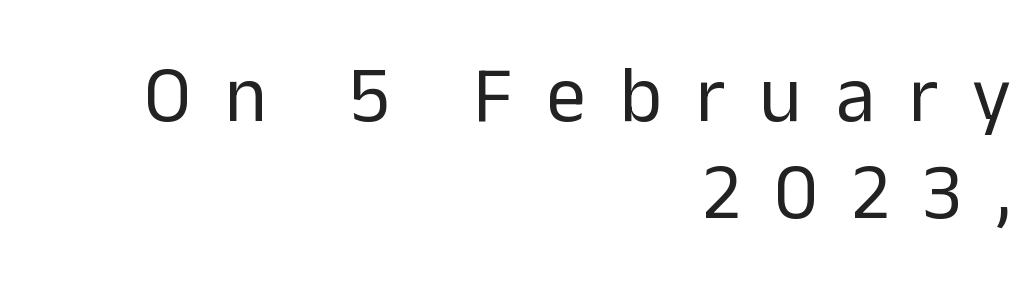
Character widths vary here, with narrow letters taking less room than wide ones. The weight tops out at a normal text grade. In terms of letterspacing, this is a distinctly airy, spread setting. A flush-right, rag-left setting is used for this passage. You can tell it's not italic because the verticals are truly vertical.
